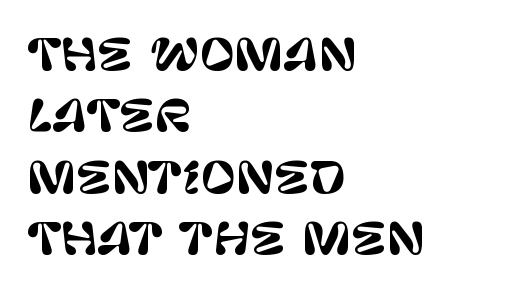
Character widths vary here, with narrow letters taking less room than wide ones. The designer left line spacing at the default. Teacher's note: observe the even left margin — that is flush-left alignment. Standard letterfit; no display-style spreading of the glyphs.
